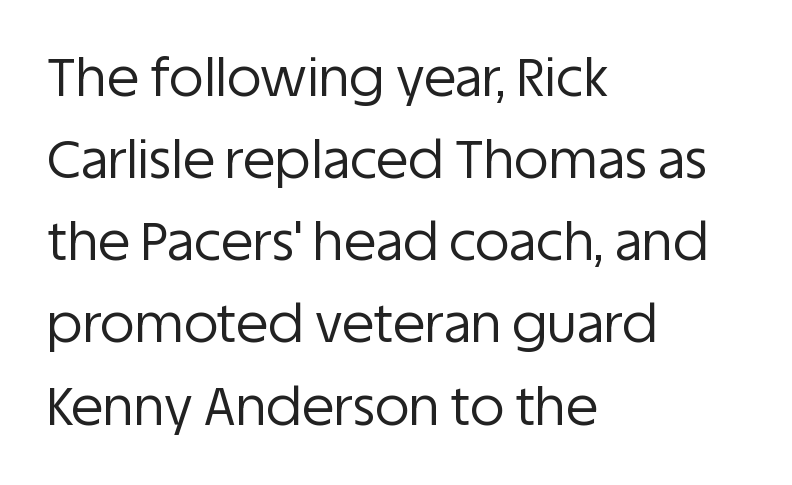
The image shows 53 px regular-weight sans-serif type, upright; set left-aligned, normal line spacing (1.55x), normal letter spacing, not underlined; low stroke contrast and a large x-height.
